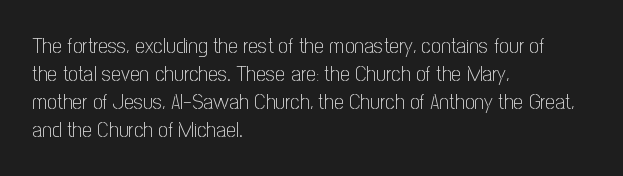
Q: Is the text bold? A: No.
Q: Is the text italic (slanted)? A: No, it is upright.
Q: Is the text underlined? A: No.
Q: How is the paragraph aligned? A: Left-aligned.
Q: Is the spacing between letters normal or unusually wide? A: Normal.
Q: Is the spacing between lines tight, normal or loose? A: Normal.
